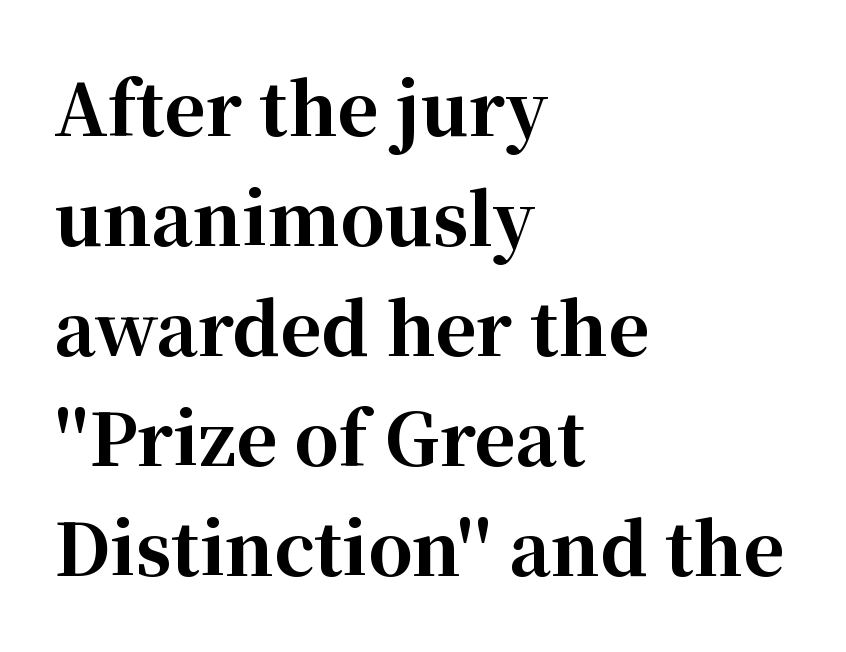
Q: Is the text bold? A: Yes.
Q: Is the text italic (slanted)? A: No, it is upright.
Q: Is the typeface a serif or a sans-serif typeface? A: Serif.
Q: Is the text underlined? A: No.
Q: How is the paragraph aligned? A: Left-aligned.
Q: Is the spacing between letters normal or unusually wide? A: Normal.
Q: Is the spacing between lines tight, normal or loose? A: Normal.
Q: Width (condensed, normal, or wide)? A: Normal.
Q: Stroke contrast? A: High.
Q: x-height? A: Medium.
Q: Monospaced? A: No.
